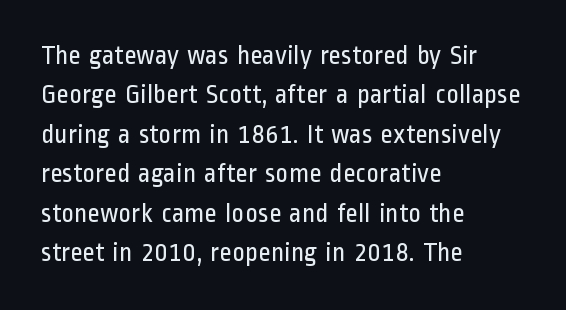
Quick note: not italic, upright. Is the stroke heavy? The answer is a plain regular-or-lighter. The setting favours the left margin, as ordinary paragraphs usually do. Has an underline been added? It has not. Tracking here is standard; glyphs follow each other at the usual distance. Line spacing here is normal.
